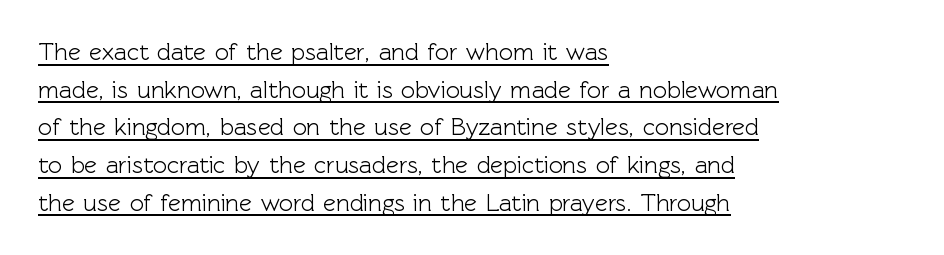
The image shows 24 px text type, upright; set left-aligned, normal line spacing (1.57x), normal letter spacing, underlined.
